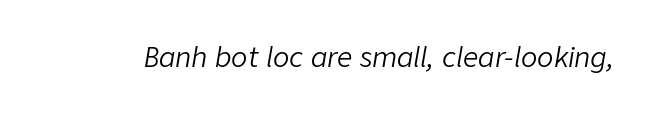
The image shows 27 px text type, italic (leaning right); set normal letter spacing, not underlined.
